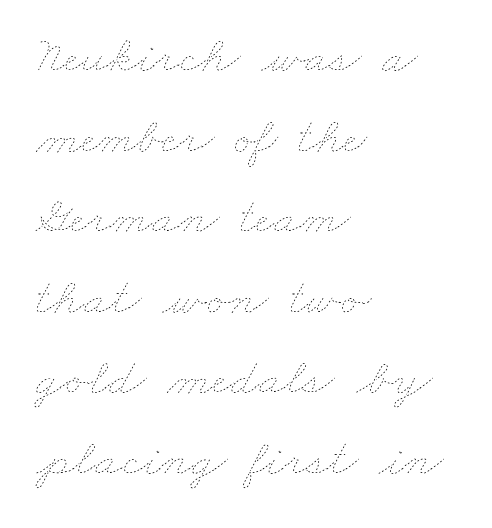
Nobody touched the tracking dial on this one. The lines are quadded left. Only glyphs here, with clear space below each row. The weight would be labelled regular, book, light, or lighter still.
